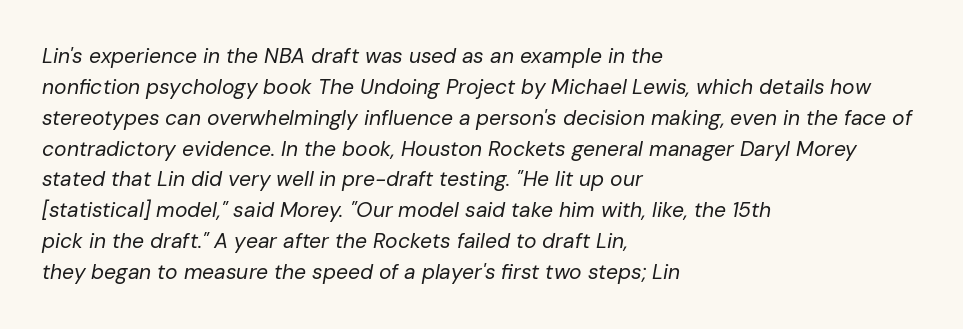
{"italic": "yes", "lean": "right", "slant_degrees": 10, "bold": "no", "underline": "no", "align": "left", "line_spacing": "normal", "line_spacing_ratio": 1.47, "letter_spacing": "normal", "letter_spacing_em": 0.0, "glyph_px": 21}
